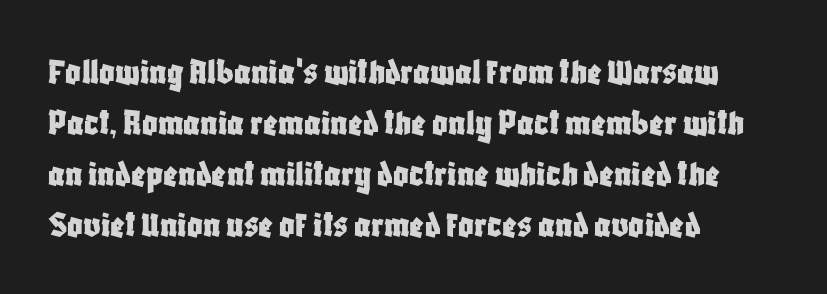
The image shows 38 px condensed sans-serif type, upright; set left-aligned, normal line spacing (1.34x), normal letter spacing, not underlined; low stroke contrast and a large x-height.
